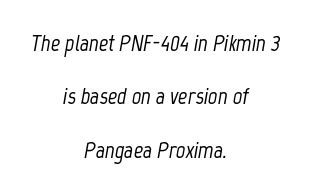
Q: Is the text italic (slanted)? A: Yes, it leans right by about 12 degrees.
Q: Is the text underlined? A: No.
Q: How is the paragraph aligned? A: Centered.
Q: Is the spacing between letters normal or unusually wide? A: Normal.
Q: Is the spacing between lines tight, normal or loose? A: Loose.
